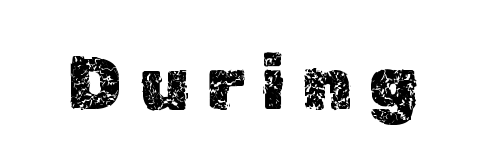
The image shows 74 px text type, upright; set unusually wide letter spacing (+0.23 em), not underlined; a medium x-height.
